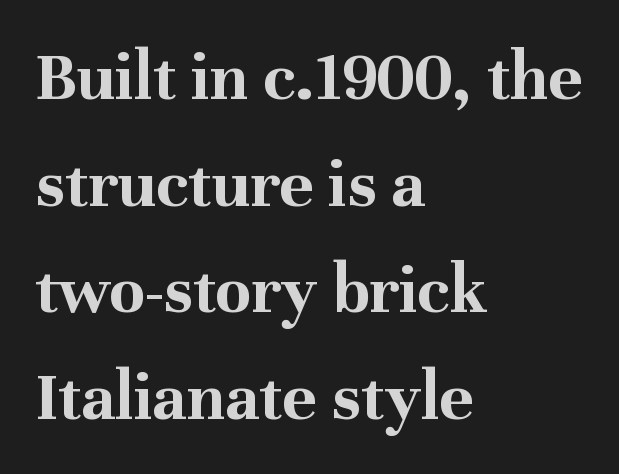
These lines were composed using upright roman letters. Nobody drew a line under any word here. Caption: multi-line text, flush left, ragged right. You could not count columns in this text — the font is proportionally spaced.
